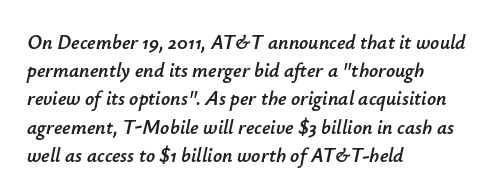
Q: Is the text italic (slanted)? A: Yes, it leans right by about 12 degrees.
Q: Is the text underlined? A: No.
Q: How is the paragraph aligned? A: Left-aligned.
Q: Is the spacing between letters normal or unusually wide? A: Normal.
Q: Is the spacing between lines tight, normal or loose? A: Normal.
